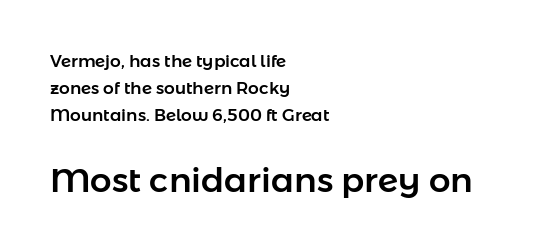
Q: Is the text italic (slanted)? A: No, it is upright.
Q: Is the typeface a serif or a sans-serif typeface? A: Sans-serif.
Q: Is the text underlined? A: No.
Q: How is the paragraph aligned? A: Left-aligned.
Q: Is the spacing between letters normal or unusually wide? A: Normal.
Q: Is the spacing between lines tight, normal or loose? A: Normal.
Q: Which block of text is set in a larger size, the first (top) or the second (bottom)? A: The second (bottom) one.
Q: Width (condensed, normal, or wide)? A: Normal.
Q: Stroke contrast? A: Low.
Q: x-height? A: Medium.
Q: Monospaced? A: No.
